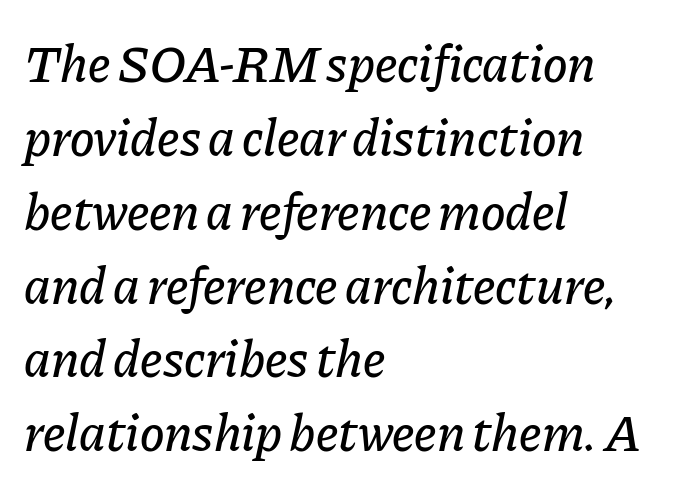
The image shows 52 px text type, italic (leaning right); set left-aligned, normal line spacing (1.42x), normal letter spacing, not underlined; low stroke contrast and a medium x-height.
